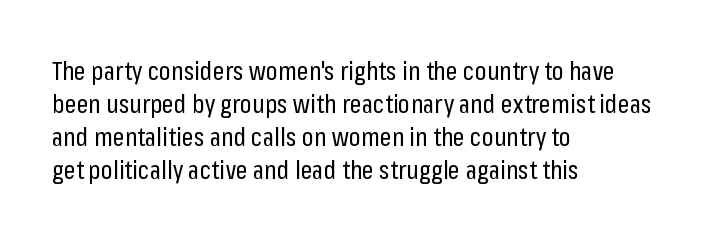
The image shows 26 px text type, upright; set left-aligned, normal line spacing (1.27x), normal letter spacing, not underlined.
